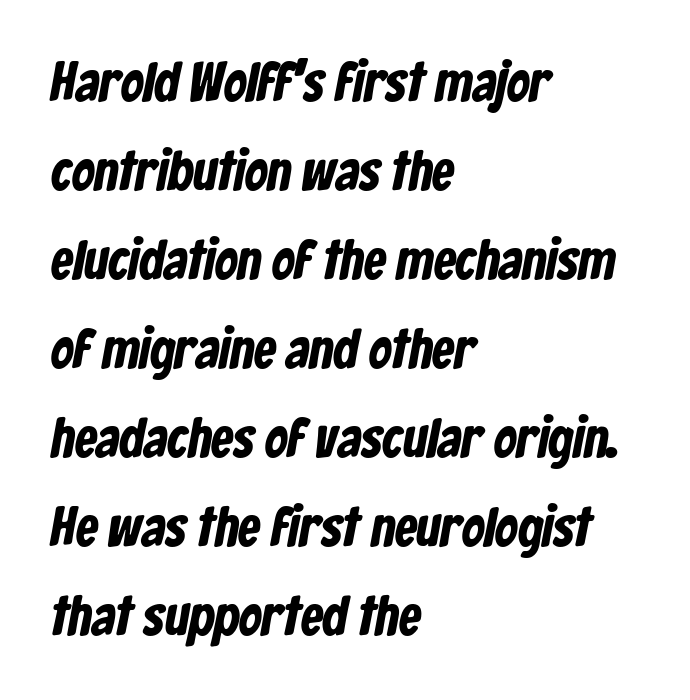
The block of text has a typical density, with ordinary space between rows. Each word holds together tightly as a unit, with standard inter-letter gaps. Visually the block forms a straight wall on the left and a jagged coastline on the right. Descender tails drop into unmarked territory.
